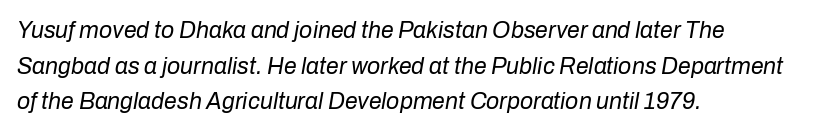
Every row of glyphs begins at an identical x-position on the left. Students, note that the glyphs here touch the page at normal intervals. Tall strokes in this sample are angled rather than plumb. No letter is thick-stroked: the sample isn't bold. Interline gaps are of average width in this sample.
